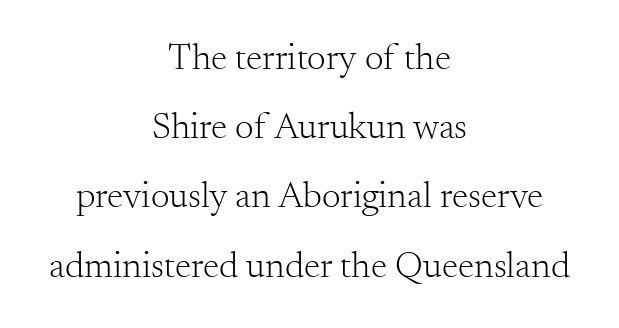
The image shows 37 px light serif type, upright; set centered, line spacing 1.87x, normal letter spacing, not underlined; medium stroke contrast and a small x-height.
